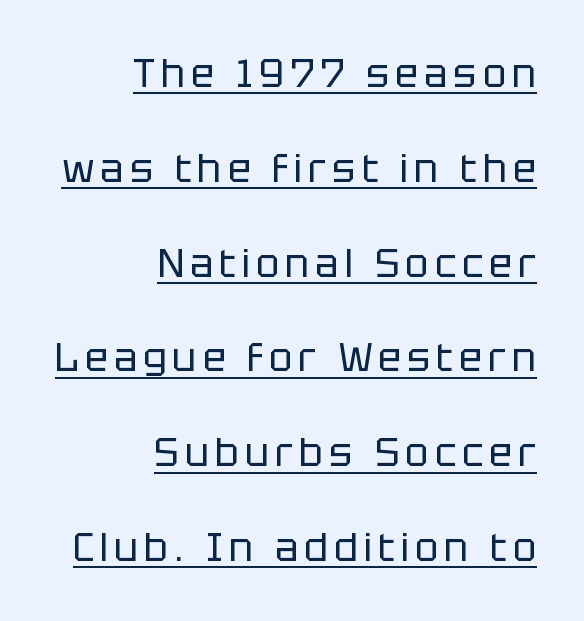
Q: Is the text bold? A: No.
Q: Is the text italic (slanted)? A: No, it is upright.
Q: Is the typeface a serif or a sans-serif typeface? A: Sans-serif.
Q: Is the text underlined? A: Yes.
Q: How is the paragraph aligned? A: Right-aligned.
Q: Is the spacing between lines tight, normal or loose? A: Loose.
Q: Width (condensed, normal, or wide)? A: Normal.
Q: Stroke contrast? A: Low.
Q: x-height? A: Large.
Q: Monospaced? A: No.
